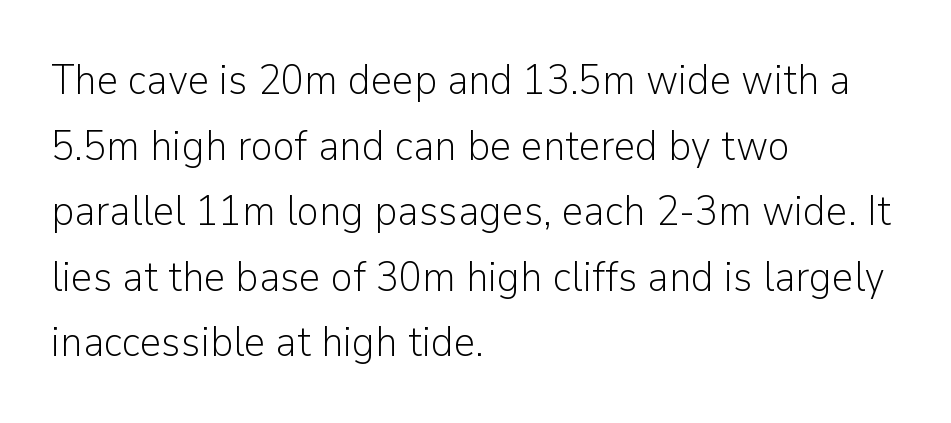
Short note: letters normally spaced. Is there any slant? The stems are plumb. Which margin do the lines hug? The left one — the right edge is uneven. The font is comparable to plain body text, perhaps lighter.
